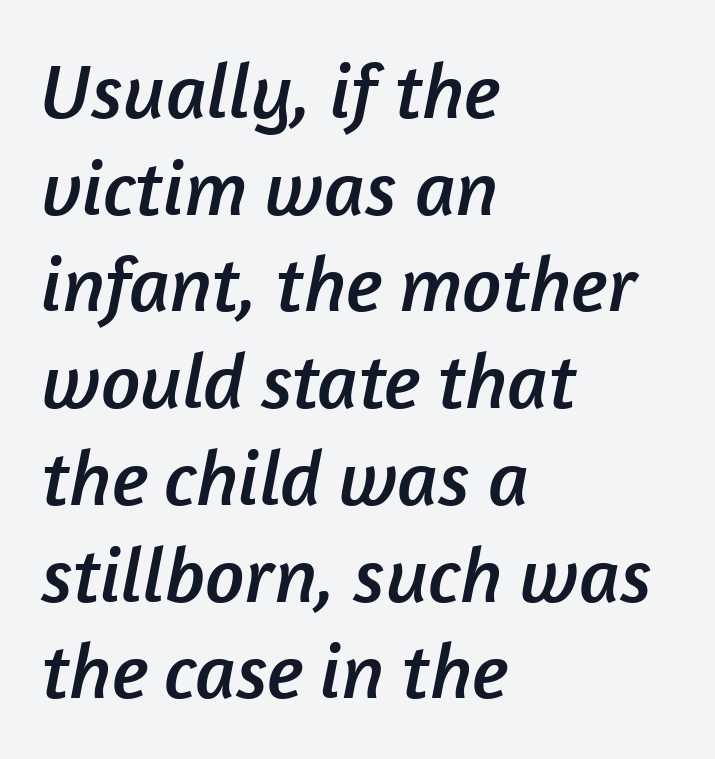
Q: Is the typeface a serif or a sans-serif typeface? A: Sans-serif.
Q: Is the text underlined? A: No.
Q: How is the paragraph aligned? A: Left-aligned.
Q: Is the spacing between letters normal or unusually wide? A: Normal.
Q: Width (condensed, normal, or wide)? A: Normal.
Q: Stroke contrast? A: Low.
Q: x-height? A: Medium.
Q: Monospaced? A: No.
